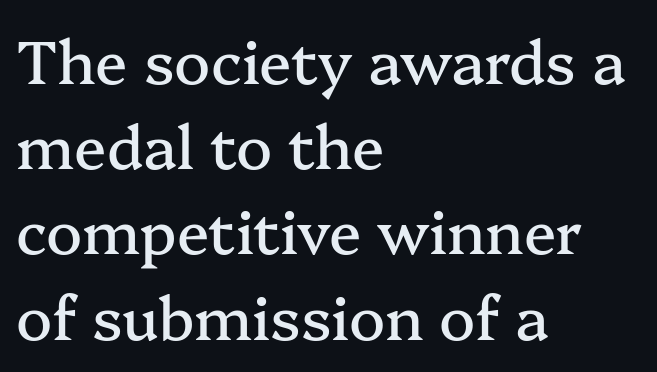
Q: Is the text italic (slanted)? A: No, it is upright.
Q: Is the typeface a serif or a sans-serif typeface? A: Serif.
Q: Is the text underlined? A: No.
Q: How is the paragraph aligned? A: Left-aligned.
Q: Is the spacing between letters normal or unusually wide? A: Normal.
Q: Is the spacing between lines tight, normal or loose? A: Normal.
Q: Width (condensed, normal, or wide)? A: Normal.
Q: Stroke contrast? A: Medium.
Q: x-height? A: Medium.
Q: Monospaced? A: No.
